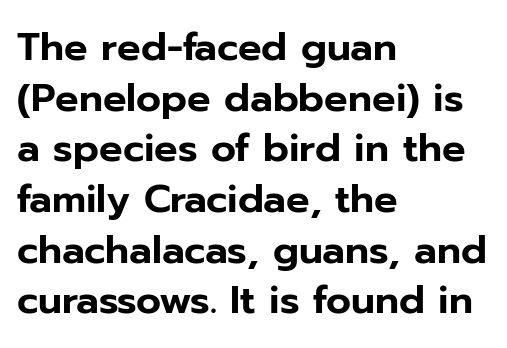
These lines are composed in type without serifs. Spacing between characters is what you'd get straight out of the box. The glyphs are unaccompanied by any horizontal stroke below them. Think of a printed novel: that variable character pitch is what you see here. The passage is arranged the way most books set body copy — flush left.
